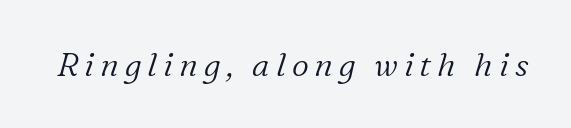
{"serif": "yes", "italic": "yes", "lean": "right", "slant_degrees": 16, "bold": "no", "weight": "light", "width": "normal", "stroke_contrast": "low", "x_height": "medium", "monospaced": "no", "underline": "no", "glyph_px": 33}
